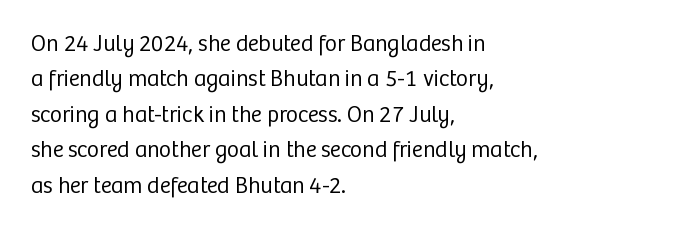
{"italic": "no", "bold": "no", "underline": "no", "align": "left", "line_spacing": "normal", "line_spacing_ratio": 1.54, "letter_spacing": "normal", "letter_spacing_em": 0.0, "glyph_px": 23}
